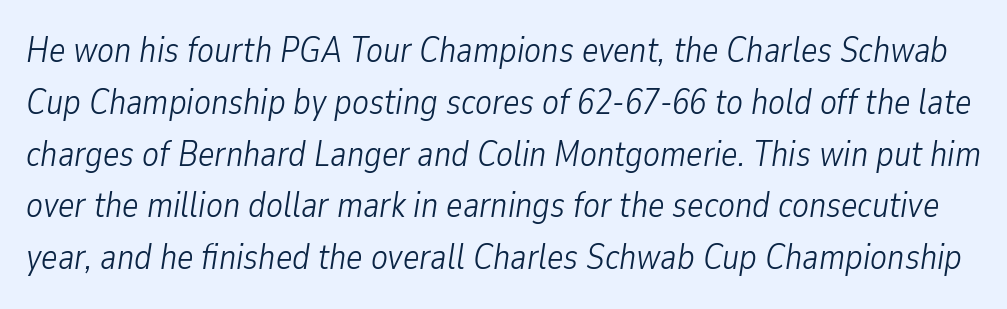
{"italic": "yes", "lean": "right", "slant_degrees": 9, "bold": "no", "weight": "light", "width": "condensed", "stroke_contrast": "low", "x_height": "medium", "monospaced": "no", "underline": "no", "line_spacing": "normal", "line_spacing_ratio": 1.48, "letter_spacing": "normal", "letter_spacing_em": 0.0, "glyph_px": 35}
